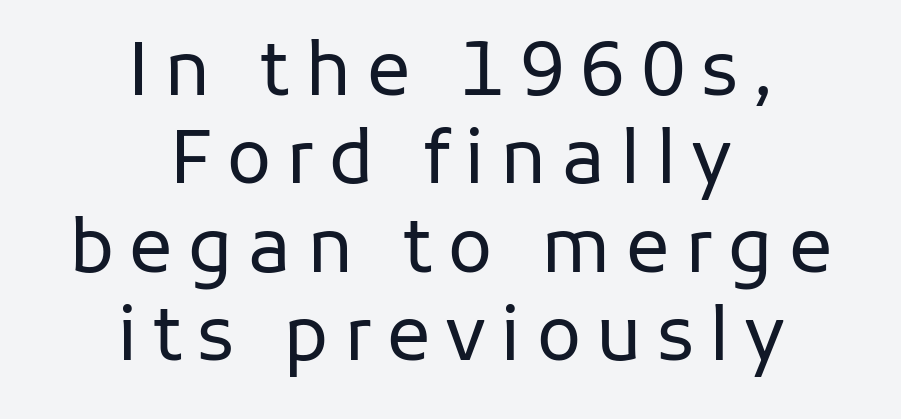
The image shows 73 px regular-weight sans-serif type, upright; set centered, line spacing 1.21x, unusually wide letter spacing (+0.21 em), not underlined; low stroke contrast and a medium x-height.
